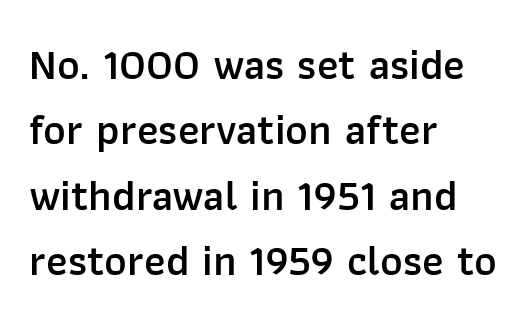
{"serif": "no", "italic": "no", "bold": "semi", "weight": "semibold", "width": "normal", "stroke_contrast": "low", "x_height": "medium", "monospaced": "no", "underline": "no", "align": "left", "line_spacing": "normal", "line_spacing_ratio": 1.52, "letter_spacing": "normal", "letter_spacing_em": 0.0, "glyph_px": 43}
